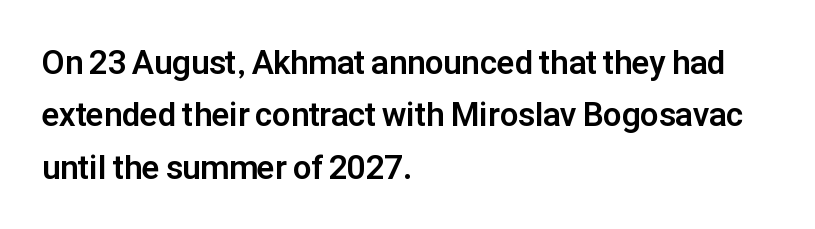
What weight is shown? A full bold with thick strokes. Every stem runs plumb, perpendicular to the baseline. Is this a sans? Yes — the strokes have no serifs. Here the glyphs are tracked normally, forming tight word shapes. Has an underline been added? It has not.
